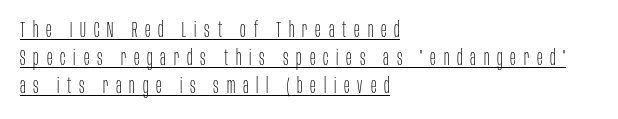
The image shows 21 px text type, upright; set left-aligned, normal line spacing (1.33x), unusually wide letter spacing (+0.37 em), underlined.
